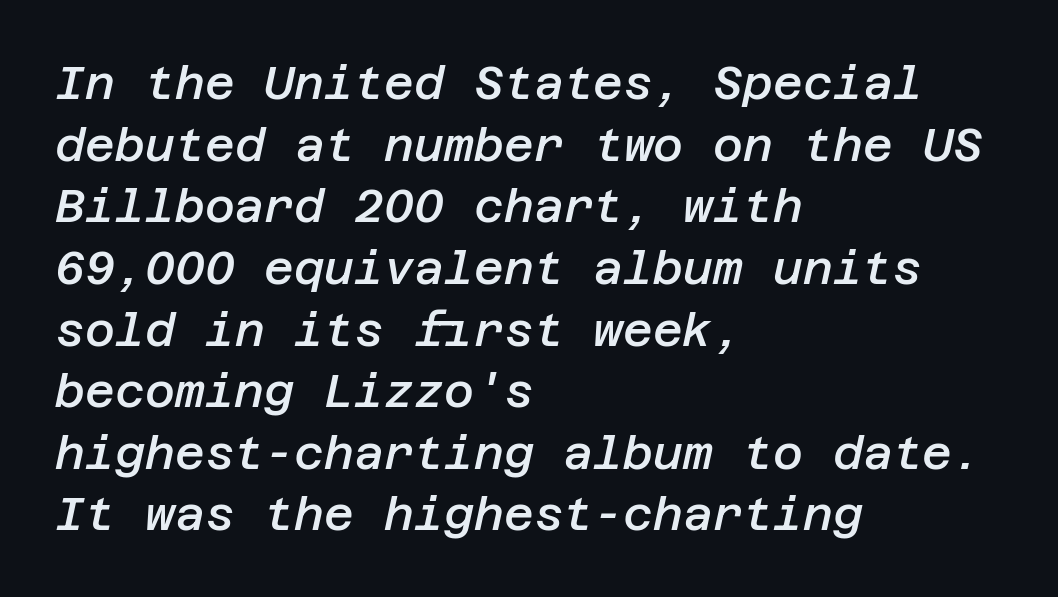
The image shows 46 px semibold type, italic (leaning right); set left-aligned, normal line spacing (1.34x), normal letter spacing, not underlined; low stroke contrast and a large x-height.
